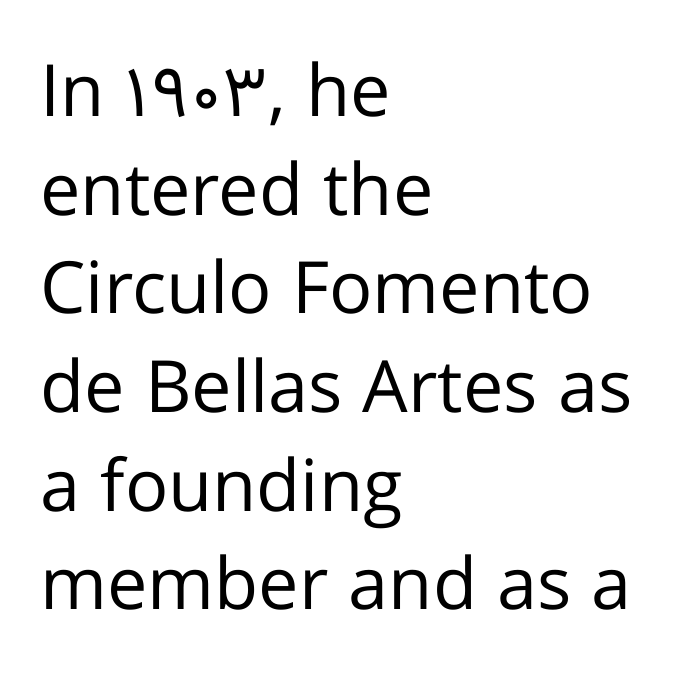
{"serif": "no", "italic": "no", "bold": "no", "weight": "regular", "width": "normal", "stroke_contrast": "low", "x_height": "medium", "monospaced": "no", "underline": "no", "align": "left", "line_spacing": "normal", "line_spacing_ratio": 1.37, "letter_spacing": "normal", "letter_spacing_em": 0.0, "glyph_px": 72}
